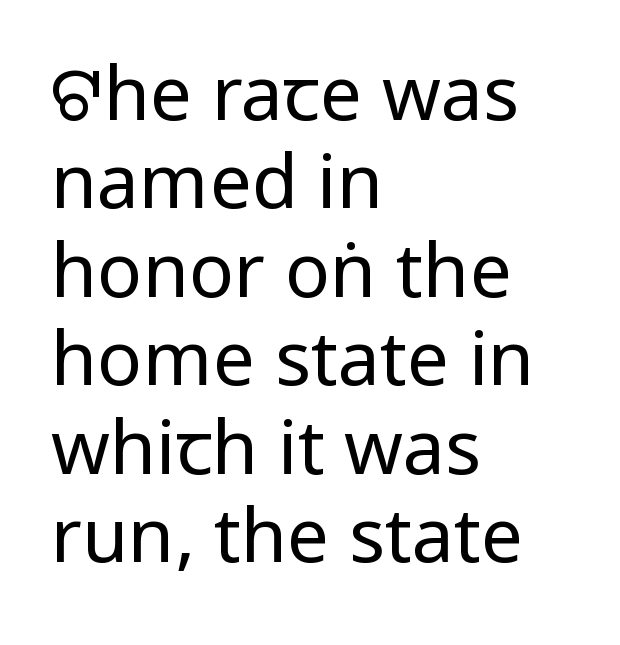
{"serif": "no", "italic": "no", "bold": "no", "weight": "regular", "width": "condensed", "stroke_contrast": "low", "x_height": "large", "monospaced": "no", "underline": "no", "align": "left", "line_spacing_ratio": 1.18, "letter_spacing": "normal", "letter_spacing_em": 0.0, "glyph_px": 75}
